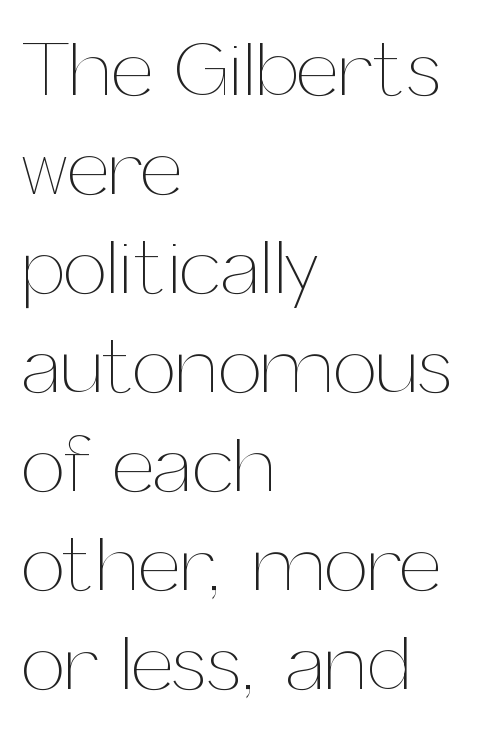
The image shows 78 px thin type, upright; set left-aligned, normal line spacing (1.27x), normal letter spacing, not underlined; medium stroke contrast and a medium x-height.
